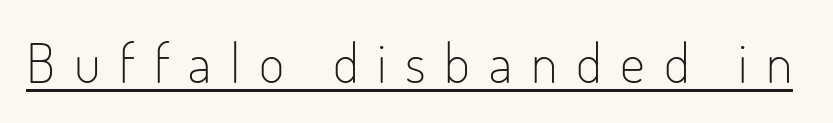
The image shows 55 px light, condensed sans-serif type, upright; set unusually wide letter spacing (+0.34 em), underlined; low stroke contrast and a small x-height.
